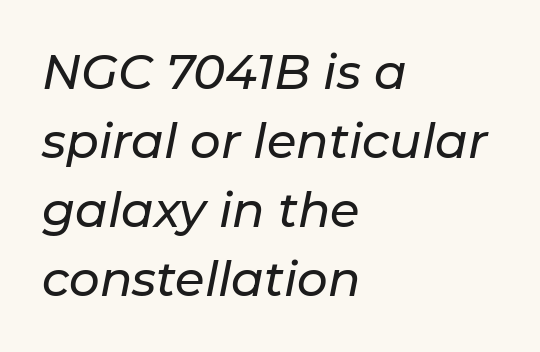
Tall strokes in this sample are angled rather than plumb. The rendering uses natural spacing where letterforms have individual widths. Words appear dense and cohesive because spacing is normal. The rows are spaced the way most documents space them.
